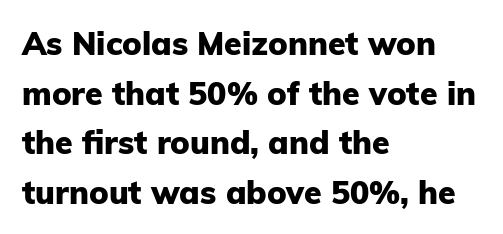
Is this a fixed-width face? No — the glyphs have proportional, varying widths. Typographic density is high because the face is bold. Words appear dense and cohesive because spacing is normal. If you measured baseline to baseline, you'd find a middling distance. In terms of posture, this sample is upright.
